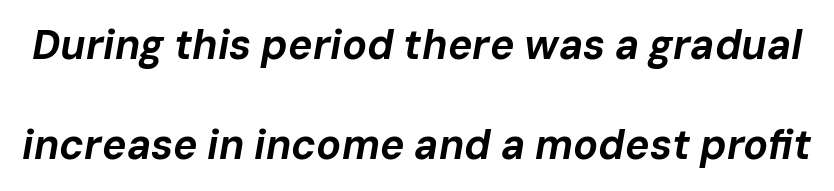
Q: Is the text bold? A: Yes.
Q: Is the text italic (slanted)? A: Yes, it leans right by about 10 degrees.
Q: Is the text underlined? A: No.
Q: Is the spacing between letters normal or unusually wide? A: Normal.
Q: Is the spacing between lines tight, normal or loose? A: Loose.
Q: Width (condensed, normal, or wide)? A: Normal.
Q: Stroke contrast? A: Low.
Q: x-height? A: Medium.
Q: Monospaced? A: No.
